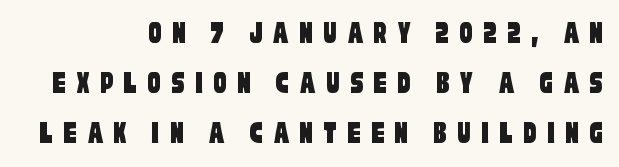
{"serif": "no", "width": "condensed", "stroke_contrast": "low", "x_height": "large", "monospaced": "no", "underline": "no", "align": "right", "line_spacing": "normal", "line_spacing_ratio": 1.52, "letter_spacing": "wide", "letter_spacing_em": 0.3, "glyph_px": 33}
